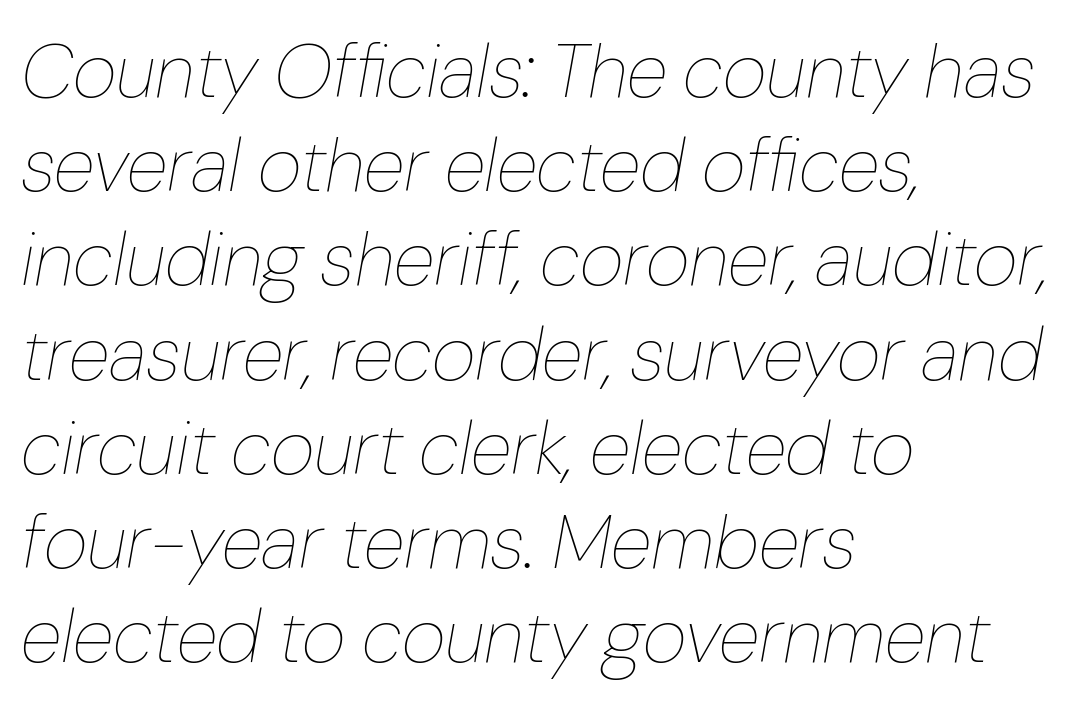
The image shows 76 px thin type, italic (leaning right); set left-aligned, line spacing 1.24x, normal letter spacing, not underlined; low stroke contrast and a medium x-height.
